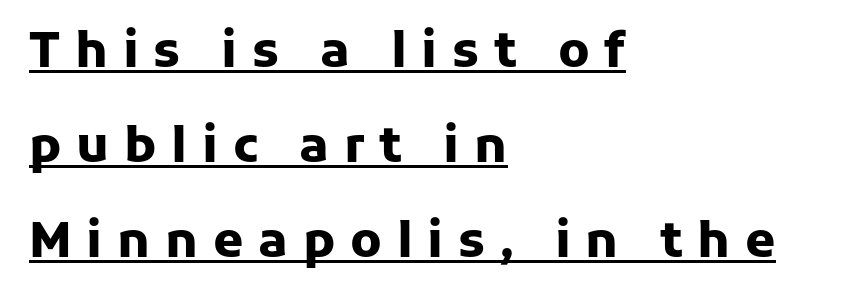
The image shows 49 px heavy sans-serif type, upright; set left-aligned, loose line spacing (1.94x), unusually wide letter spacing (+0.3 em), underlined; low stroke contrast and a medium x-height.
